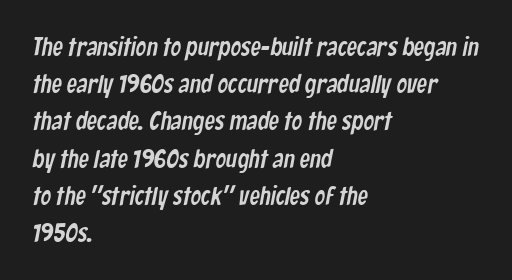
Q: Is the text underlined? A: No.
Q: How is the paragraph aligned? A: Left-aligned.
Q: Is the spacing between letters normal or unusually wide? A: Normal.
Q: Is the spacing between lines tight, normal or loose? A: Normal.
